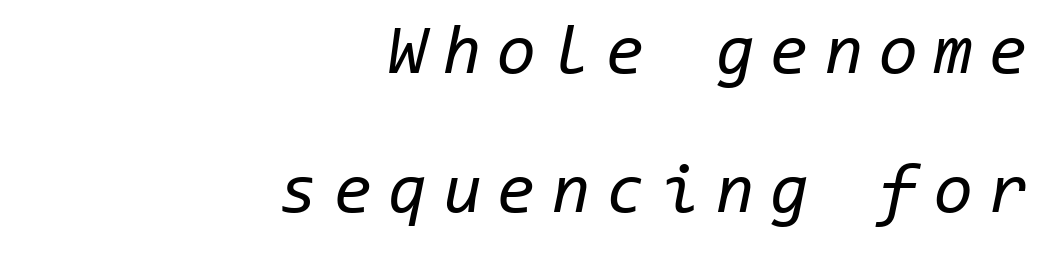
Q: Is the text bold? A: No.
Q: Is the text italic (slanted)? A: Yes, it leans right by about 11 degrees.
Q: Is the text underlined? A: No.
Q: How is the paragraph aligned? A: Right-aligned.
Q: Is the spacing between letters normal or unusually wide? A: Unusually wide.
Q: Is the spacing between lines tight, normal or loose? A: Loose.
Q: Width (condensed, normal, or wide)? A: Normal.
Q: Stroke contrast? A: Low.
Q: x-height? A: Medium.
Q: Monospaced? A: Yes.
